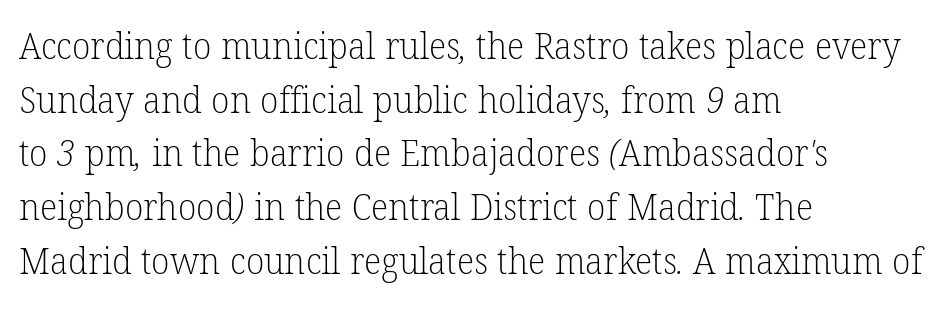
The image shows 37 px light serif type; set left-aligned, normal line spacing (1.45x), normal letter spacing, not underlined; low stroke contrast and a medium x-height.
